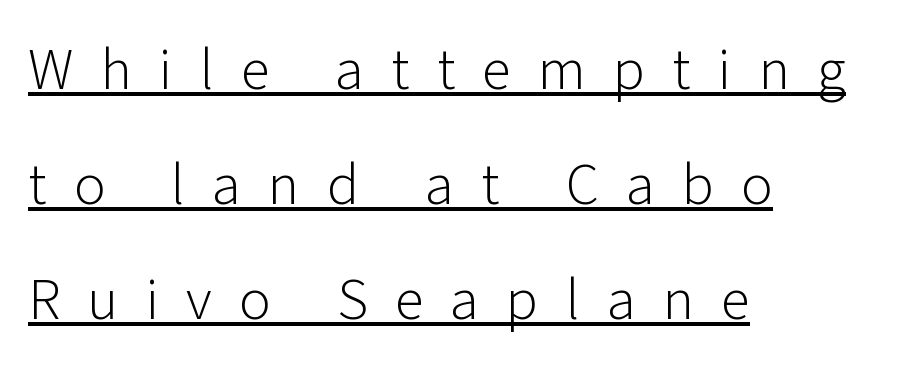
The image shows 59 px light sans-serif type, upright; set left-aligned, loose line spacing (1.95x), unusually wide letter spacing (+0.46 em), underlined; low stroke contrast and a medium x-height.
